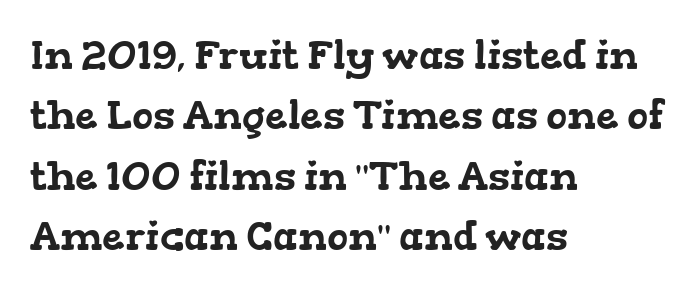
The image shows 40 px wide serif type; set left-aligned, normal line spacing (1.51x), normal letter spacing, not underlined; low stroke contrast and a medium x-height.
